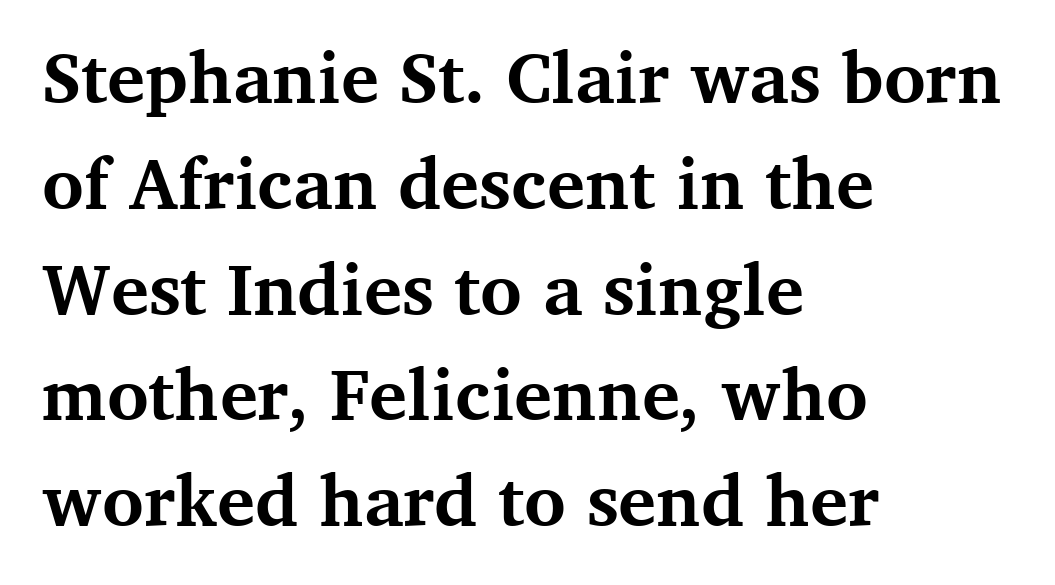
Q: Is the text bold? A: Yes.
Q: Is the text italic (slanted)? A: No, it is upright.
Q: Is the typeface a serif or a sans-serif typeface? A: Serif.
Q: Is the text underlined? A: No.
Q: How is the paragraph aligned? A: Left-aligned.
Q: Is the spacing between letters normal or unusually wide? A: Normal.
Q: Is the spacing between lines tight, normal or loose? A: Normal.
Q: Width (condensed, normal, or wide)? A: Normal.
Q: Stroke contrast? A: Medium.
Q: x-height? A: Medium.
Q: Monospaced? A: No.
